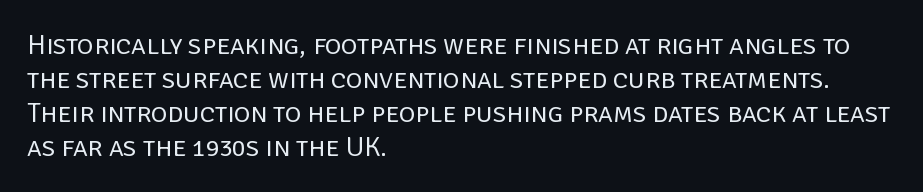
The image shows 28 px regular-weight sans-serif type, upright; set left-aligned, line spacing 1.21x, normal letter spacing, not underlined; low stroke contrast and a large x-height.
